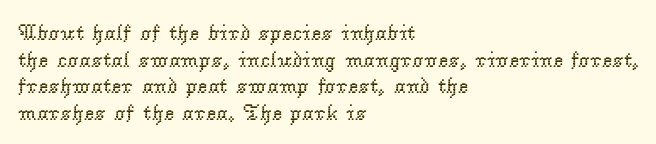
{"italic": "no", "bold": "no", "underline": "no", "align": "left", "line_spacing_ratio": 1.21, "letter_spacing": "normal", "letter_spacing_em": 0.0, "glyph_px": 22}
